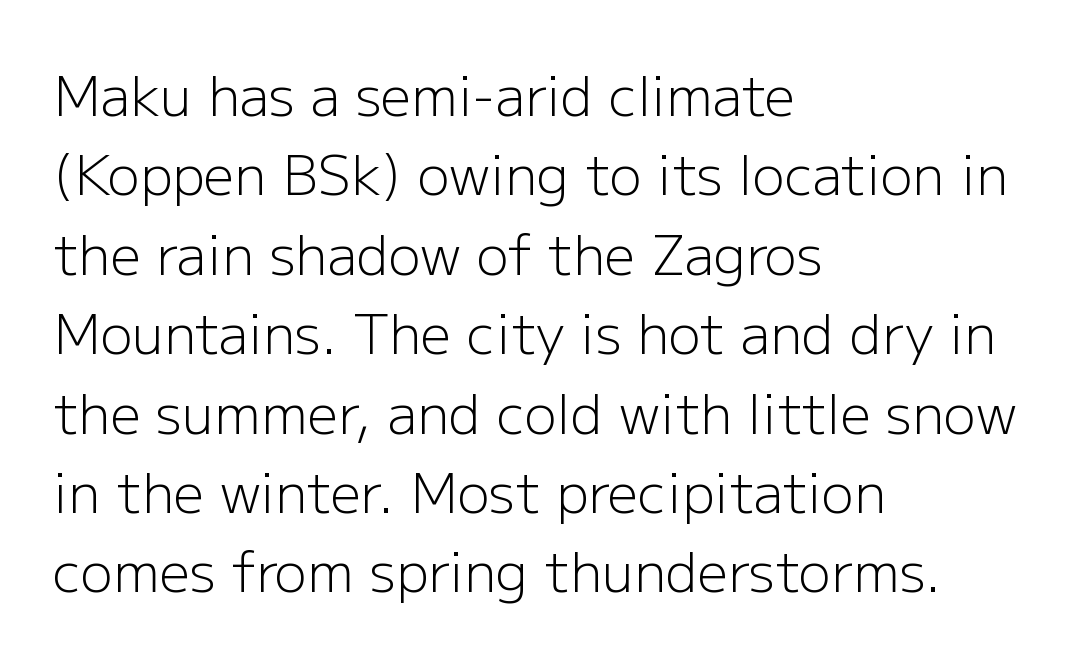
Q: Is the text bold? A: No.
Q: Is the text italic (slanted)? A: No, it is upright.
Q: Is the typeface a serif or a sans-serif typeface? A: Sans-serif.
Q: Is the text underlined? A: No.
Q: How is the paragraph aligned? A: Left-aligned.
Q: Is the spacing between letters normal or unusually wide? A: Normal.
Q: Is the spacing between lines tight, normal or loose? A: Normal.
Q: Width (condensed, normal, or wide)? A: Normal.
Q: Stroke contrast? A: Low.
Q: x-height? A: Medium.
Q: Monospaced? A: No.
